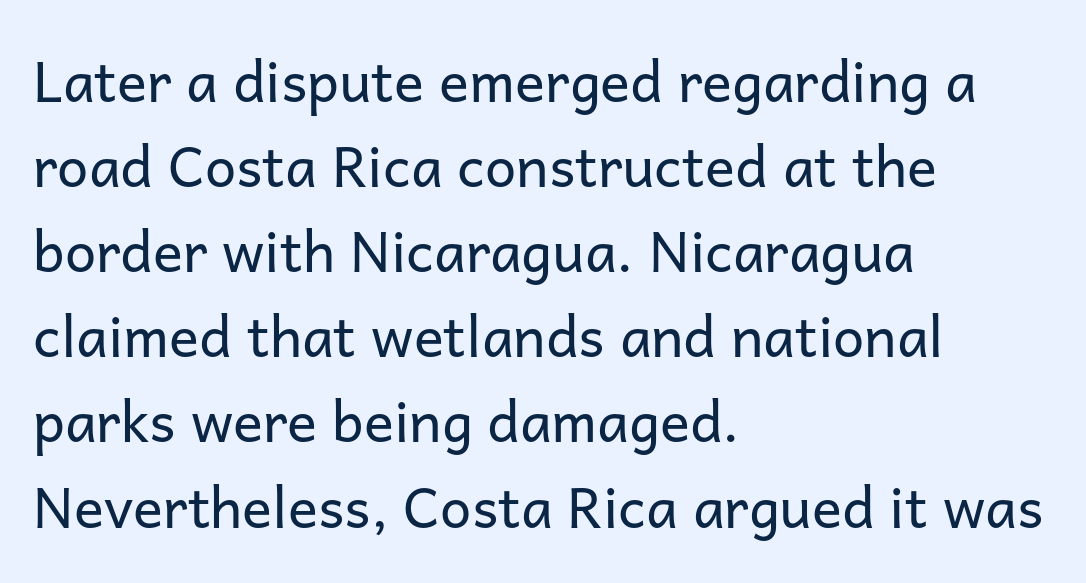
The image shows 56 px regular-weight sans-serif type, upright; set left-aligned, normal line spacing (1.52x), normal letter spacing, not underlined; low stroke contrast and a medium x-height.
